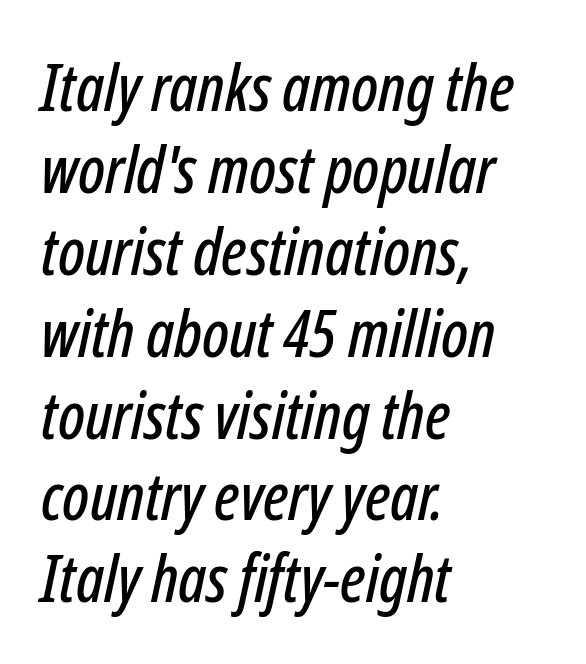
The image shows 65 px condensed type, italic (leaning right); set left-aligned, normal line spacing (1.26x), normal letter spacing, not underlined; low stroke contrast and a medium x-height.
